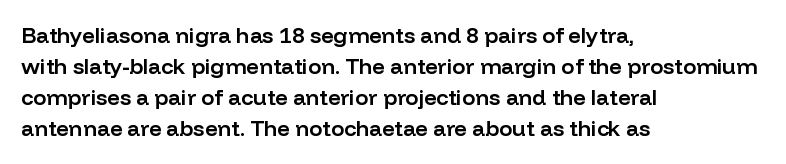
Q: Is the text bold? A: Semi-bold.
Q: Is the text italic (slanted)? A: No, it is upright.
Q: Is the text underlined? A: No.
Q: How is the paragraph aligned? A: Left-aligned.
Q: Is the spacing between letters normal or unusually wide? A: Normal.
Q: Is the spacing between lines tight, normal or loose? A: Normal.
